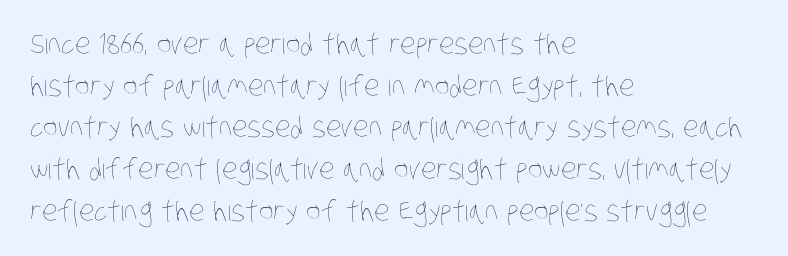
Summary of weight: not heavy and not bold. The paragraph shown leans on its left margin. Has an underline been added? It has not. You could call the tracking neutral — neither tight nor loose. The vertical gap from one line to the next is medium.
